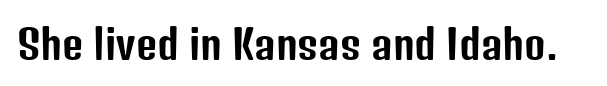
Q: Is the text italic (slanted)? A: No, it is upright.
Q: Is the typeface a serif or a sans-serif typeface? A: Sans-serif.
Q: Is the text underlined? A: No.
Q: Is the spacing between letters normal or unusually wide? A: Normal.
Q: Width (condensed, normal, or wide)? A: Condensed.
Q: Stroke contrast? A: Low.
Q: x-height? A: Medium.
Q: Monospaced? A: No.
